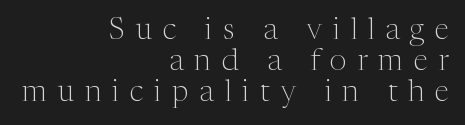
Reading down the column, the eye jumps only a short way to each next line. Unmarked baselines from the first word to the last. Line ends are locked; line starts wander. In terms of letterform style, serifs are clearly present.
